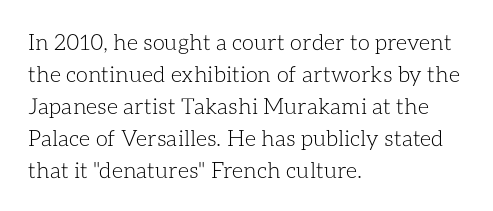
Q: Is the text bold? A: No.
Q: Is the text italic (slanted)? A: No, it is upright.
Q: Is the text underlined? A: No.
Q: How is the paragraph aligned? A: Left-aligned.
Q: Is the spacing between letters normal or unusually wide? A: Normal.
Q: Is the spacing between lines tight, normal or loose? A: Normal.
